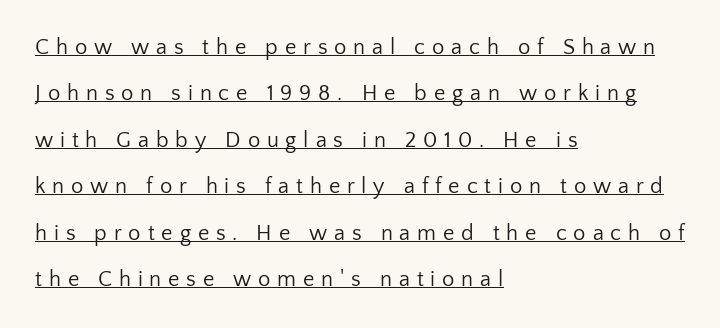
Q: Is the text bold? A: No.
Q: Is the text italic (slanted)? A: No, it is upright.
Q: Is the text underlined? A: Yes.
Q: How is the paragraph aligned? A: Left-aligned.
Q: Is the spacing between letters normal or unusually wide? A: Unusually wide.
Q: Is the spacing between lines tight, normal or loose? A: Loose.
